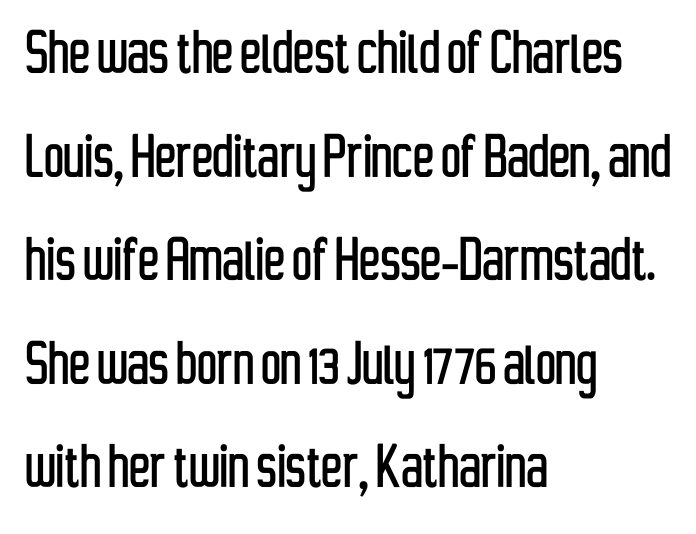
A roman cut, with each character standing at attention. Unmarked baselines from the first word to the last. Observe the ordinary spacing: letters are neighbours, not strangers. Leading: standard. These lines stack with their left ends in a neat column. Look at the bottom of the vertical strokes: they stop flat, with no serifs.
